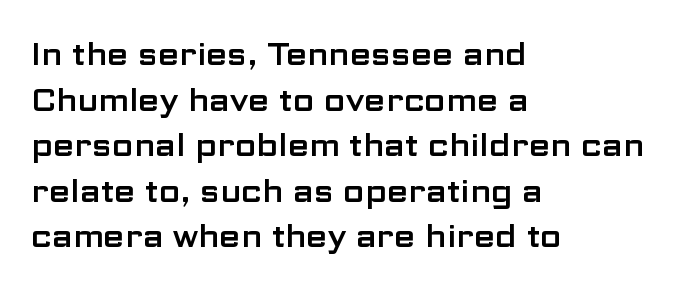
{"serif": "no", "italic": "no", "width": "wide", "stroke_contrast": "low", "x_height": "medium", "monospaced": "no", "underline": "no", "align": "left", "line_spacing": "normal", "line_spacing_ratio": 1.47, "letter_spacing": "normal", "letter_spacing_em": 0.0, "glyph_px": 31}
